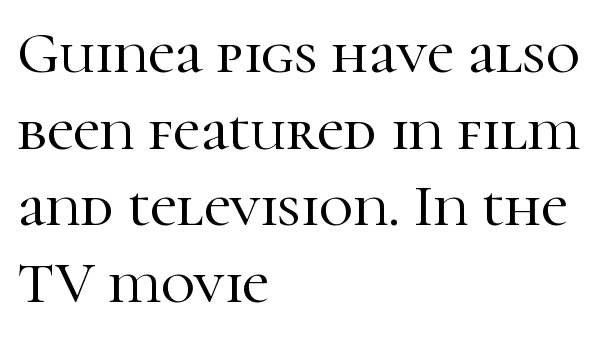
Unmarked baselines from the first word to the last. A typesetter would call this proportional, since set widths differ per character. The font family rendered here belongs to the serif group. Alignment: flush left.
